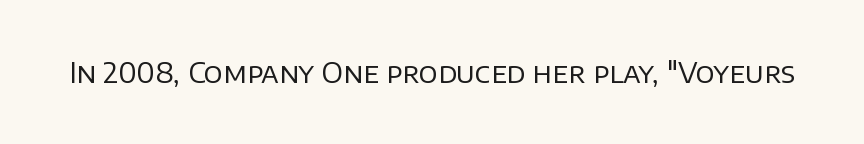
{"serif": "no", "italic": "no", "bold": "no", "weight": "regular", "width": "normal", "stroke_contrast": "low", "x_height": "large", "monospaced": "no", "underline": "no", "letter_spacing": "normal", "letter_spacing_em": 0.0, "glyph_px": 28}
